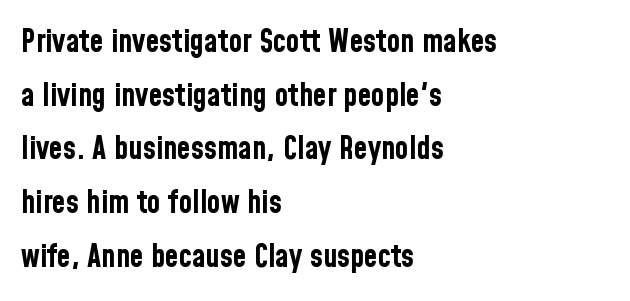
{"serif": "no", "italic": "no", "bold": "yes", "weight": "bold", "width": "condensed", "stroke_contrast": "low", "x_height": "medium", "monospaced": "no", "underline": "no", "align": "left", "line_spacing_ratio": 1.73, "letter_spacing": "normal", "letter_spacing_em": 0.0, "glyph_px": 31}
